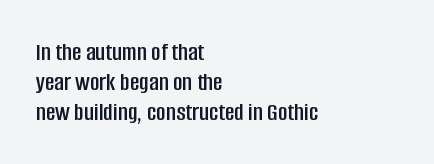
Q: Is the text italic (slanted)? A: No, it is upright.
Q: Is the text underlined? A: No.
Q: How is the paragraph aligned? A: Left-aligned.
Q: Is the spacing between letters normal or unusually wide? A: Normal.
Q: Is the spacing between lines tight, normal or loose? A: Tight.
